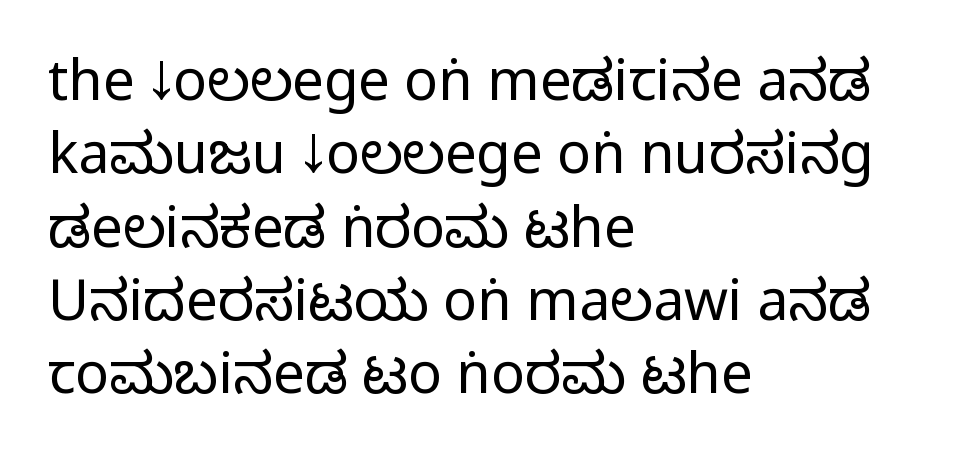
{"serif": "no", "italic": "no", "width": "condensed", "stroke_contrast": "medium", "monospaced": "no", "underline": "no", "align": "left", "line_spacing": "normal", "line_spacing_ratio": 1.31, "letter_spacing": "normal", "letter_spacing_em": 0.0, "glyph_px": 56}
